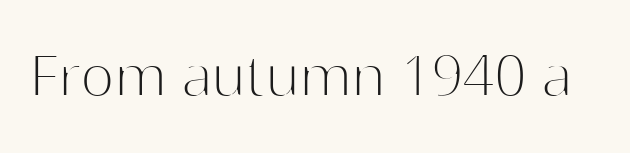
Q: Is the text bold? A: No.
Q: Is the text italic (slanted)? A: No, it is upright.
Q: Is the typeface a serif or a sans-serif typeface? A: Sans-serif.
Q: Is the text underlined? A: No.
Q: Is the spacing between letters normal or unusually wide? A: Normal.
Q: Width (condensed, normal, or wide)? A: Normal.
Q: Stroke contrast? A: High.
Q: x-height? A: Medium.
Q: Monospaced? A: No.
